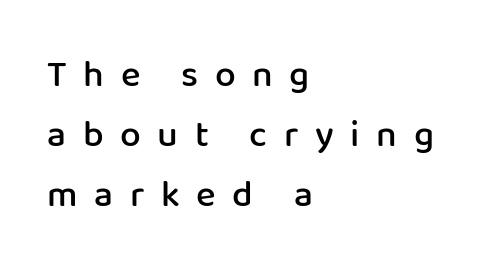
Q: Is the text bold? A: Semi-bold.
Q: Is the text italic (slanted)? A: No, it is upright.
Q: Is the typeface a serif or a sans-serif typeface? A: Sans-serif.
Q: Is the text underlined? A: No.
Q: How is the paragraph aligned? A: Left-aligned.
Q: Is the spacing between letters normal or unusually wide? A: Unusually wide.
Q: Is the spacing between lines tight, normal or loose? A: Normal.
Q: Width (condensed, normal, or wide)? A: Normal.
Q: Stroke contrast? A: Low.
Q: x-height? A: Medium.
Q: Monospaced? A: No.
